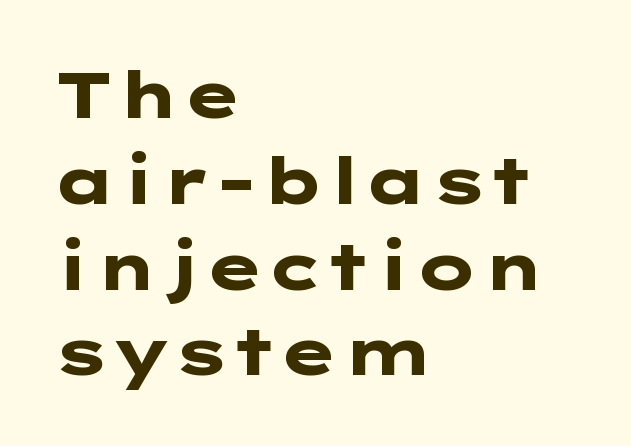
If you measured baseline to baseline, you'd find a middling distance. Type without underlining. These lines are set flush left with a ragged right edge. Unlike italic type, these characters show no tilt at all.
